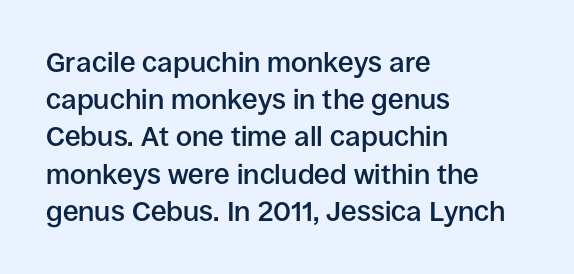
The tracking reads as untouched default to a designer's eye. When letters stand straight like this, we call the style roman or upright. Leftover space on each line is placed entirely after the last word. Serifs: no, the terminals of the letterforms are clean. In terms of leading, this rendering sits right in the middle.
